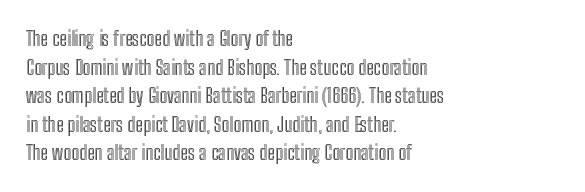
Q: Is the text italic (slanted)? A: No, it is upright.
Q: Is the text underlined? A: No.
Q: How is the paragraph aligned? A: Left-aligned.
Q: Is the spacing between letters normal or unusually wide? A: Normal.
Q: Is the spacing between lines tight, normal or loose? A: Normal.
